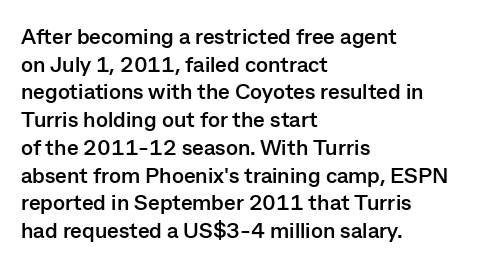
{"italic": "no", "bold": "yes", "underline": "no", "align": "left", "line_spacing": "normal", "line_spacing_ratio": 1.26, "letter_spacing": "normal", "letter_spacing_em": 0.0, "glyph_px": 22}
